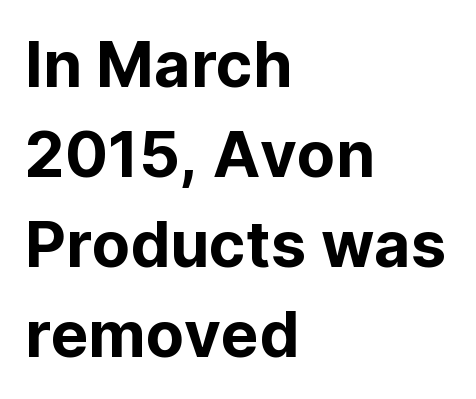
Q: Is the text italic (slanted)? A: No, it is upright.
Q: Is the typeface a serif or a sans-serif typeface? A: Sans-serif.
Q: Is the text underlined? A: No.
Q: How is the paragraph aligned? A: Left-aligned.
Q: Is the spacing between letters normal or unusually wide? A: Normal.
Q: Is the spacing between lines tight, normal or loose? A: Normal.
Q: Width (condensed, normal, or wide)? A: Normal.
Q: Stroke contrast? A: Low.
Q: x-height? A: Medium.
Q: Monospaced? A: No.
